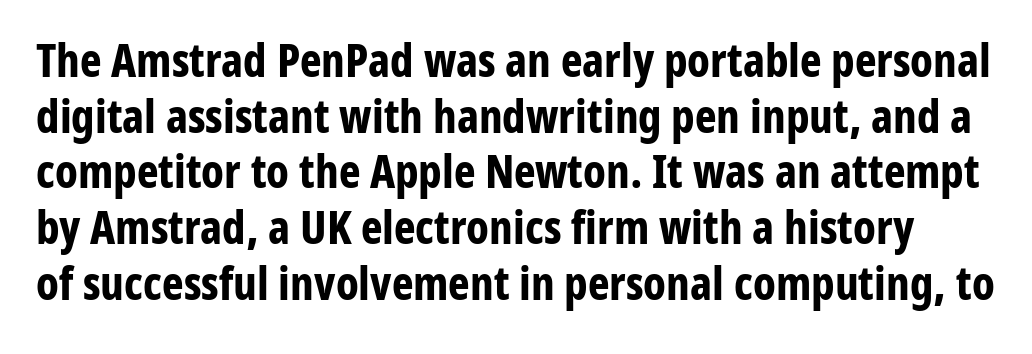
In terms of posture, this sample is upright. Classification — sans serif. Descender tails drop into unmarked territory. Spacing between characters is what you'd get straight out of the box. Typographic density is high because the face is bold. Spacing verdict: proportional, widths tailored to each character.
